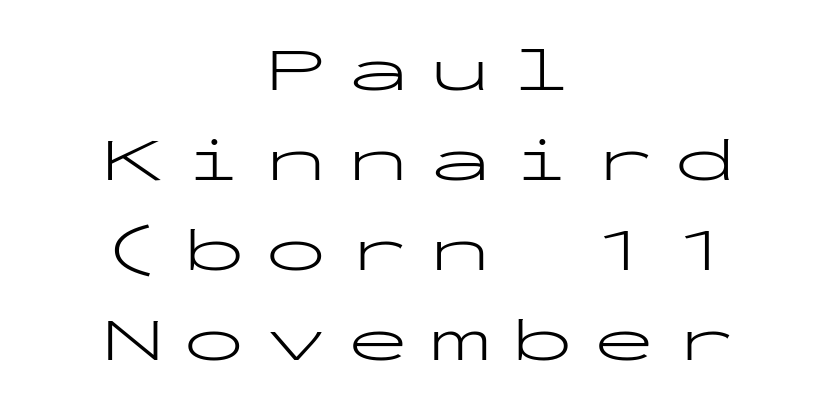
Q: Is the text bold? A: No.
Q: Is the text italic (slanted)? A: No, it is upright.
Q: Is the typeface a serif or a sans-serif typeface? A: Sans-serif.
Q: Is the text underlined? A: No.
Q: How is the paragraph aligned? A: Centered.
Q: Is the spacing between letters normal or unusually wide? A: Unusually wide.
Q: Is the spacing between lines tight, normal or loose? A: Normal.
Q: Width (condensed, normal, or wide)? A: Wide.
Q: Stroke contrast? A: Low.
Q: x-height? A: Medium.
Q: Monospaced? A: Yes.
